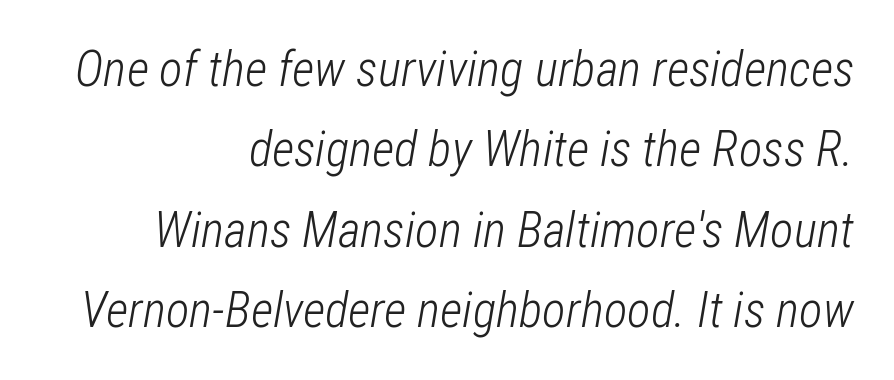
Compared with a typical body face, this is equally light or lighter still. Here the glyphs are tracked normally, forming tight word shapes. Is this a fixed-width face? No — the glyphs have proportional, varying widths. Each new line begins a customary step beneath the previous one.
